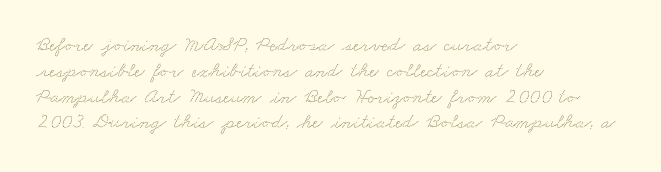
{"underline": "no", "align": "left", "line_spacing_ratio": 1.23, "letter_spacing": "normal", "letter_spacing_em": 0.0, "glyph_px": 21}
